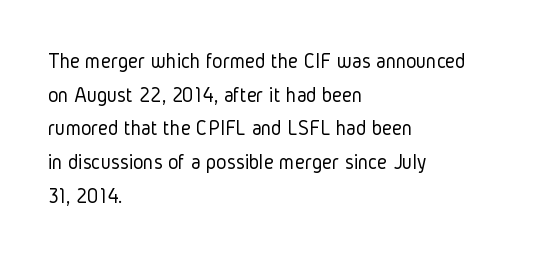
Q: Is the text bold? A: No.
Q: Is the text italic (slanted)? A: No, it is upright.
Q: Is the text underlined? A: No.
Q: How is the paragraph aligned? A: Left-aligned.
Q: Is the spacing between letters normal or unusually wide? A: Normal.
Q: Is the spacing between lines tight, normal or loose? A: Normal.
